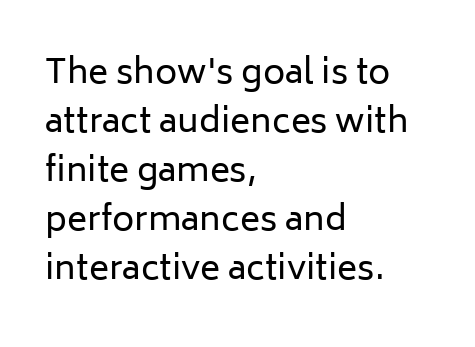
Only glyphs here, with clear space below each row. This reads as an unemphasized weight, regular at the heaviest. The typography opts for an upright posture over an oblique one. You could not count columns in this text — the font is proportionally spaced. The rows are spaced the way most documents space them. Each word holds together tightly as a unit, with standard inter-letter gaps.
